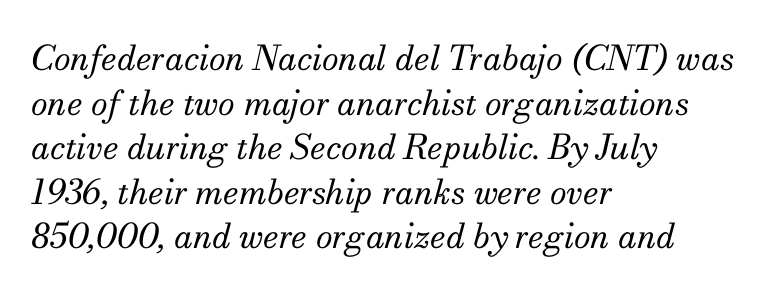
Q: Is the text bold? A: No.
Q: Is the text italic (slanted)? A: Yes, it leans right by about 13 degrees.
Q: Is the typeface a serif or a sans-serif typeface? A: Serif.
Q: Is the text underlined? A: No.
Q: How is the paragraph aligned? A: Left-aligned.
Q: Is the spacing between letters normal or unusually wide? A: Normal.
Q: Is the spacing between lines tight, normal or loose? A: Normal.
Q: Width (condensed, normal, or wide)? A: Normal.
Q: Stroke contrast? A: Medium.
Q: x-height? A: Small.
Q: Monospaced? A: No.
